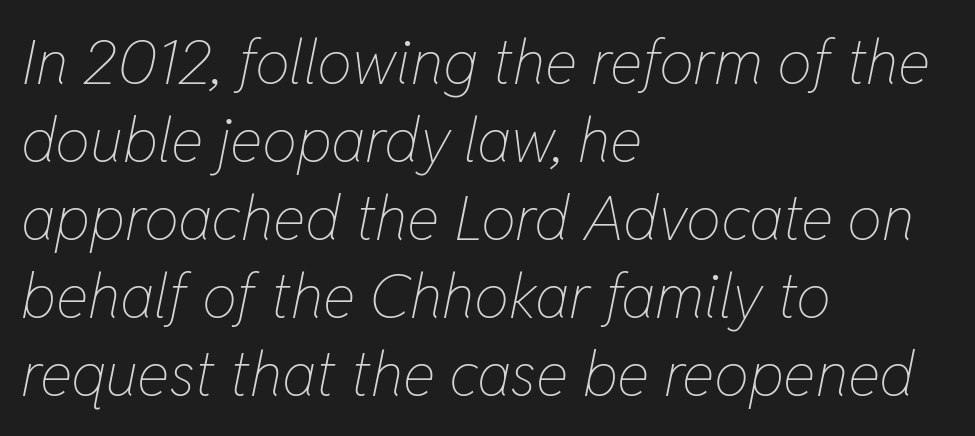
{"italic": "yes", "lean": "right", "slant_degrees": 11, "bold": "no", "weight": "thin", "width": "condensed", "stroke_contrast": "low", "x_height": "medium", "monospaced": "no", "underline": "no", "align": "left", "line_spacing": "normal", "line_spacing_ratio": 1.26, "letter_spacing": "normal", "letter_spacing_em": 0.0, "glyph_px": 62}
